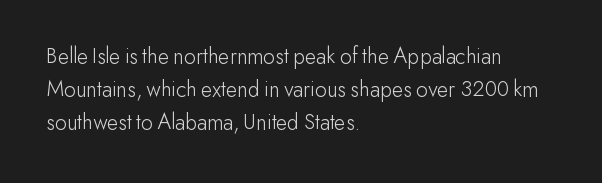
The image shows 23 px text type, upright; set left-aligned, normal line spacing (1.44x), normal letter spacing, not underlined.
